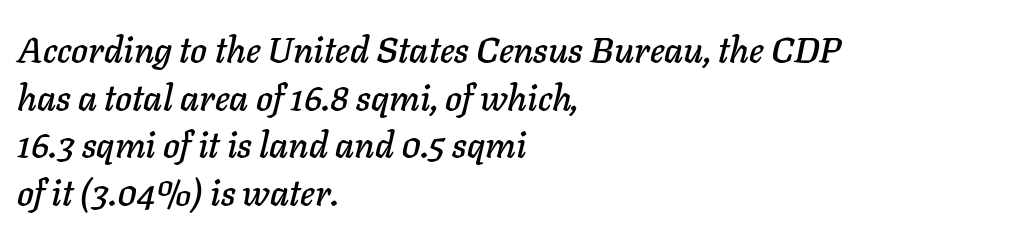
The image shows 36 px text type, italic (leaning right); set left-aligned, normal line spacing (1.32x), normal letter spacing, not underlined; low stroke contrast and a medium x-height.
